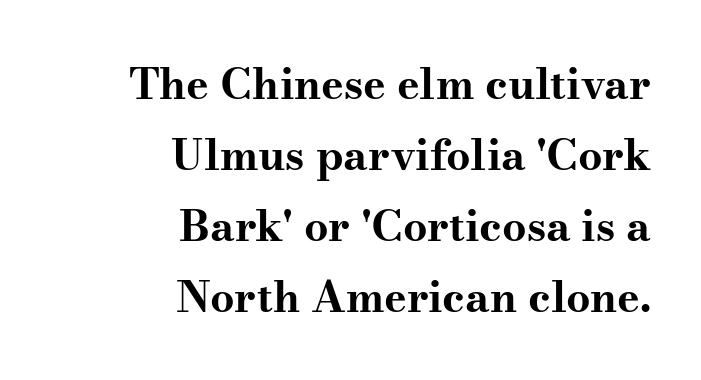
Varying glyph widths throughout — classic text-font behaviour. Tall strokes in this sample are plumb rather than angled. Nobody drew a line under any word here. Old-style or modern, the face here clearly has serifs. A typesetter would call this zero additional tracking.
